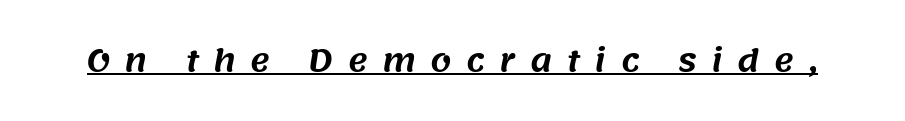
The image shows 30 px sans-serif type; set unusually wide letter spacing (+0.48 em), underlined; medium stroke contrast and a large x-height.
